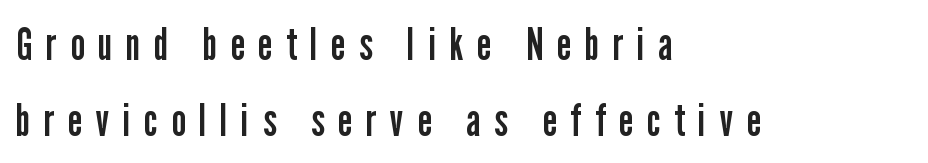
The image shows 45 px regular-weight, condensed sans-serif type, upright; set left-aligned, normal line spacing (1.68x), unusually wide letter spacing (+0.31 em), not underlined; low stroke contrast and a medium x-height.
